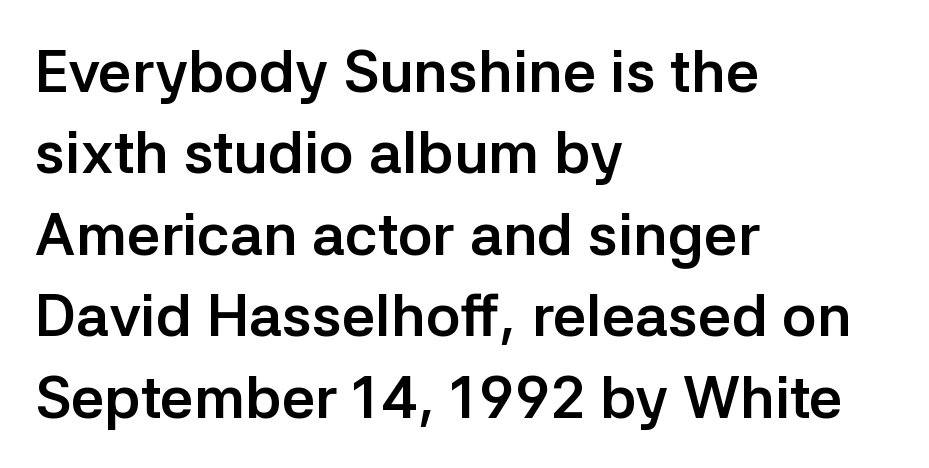
Typesetter's note: full bold, strokes at maximum text heaviness. The type sits square on the baseline with zero lean. A clean baseline with only descenders dipping below it. Spacing between characters is what you'd get straight out of the box. The line-height multiplier appears to be the usual default.
